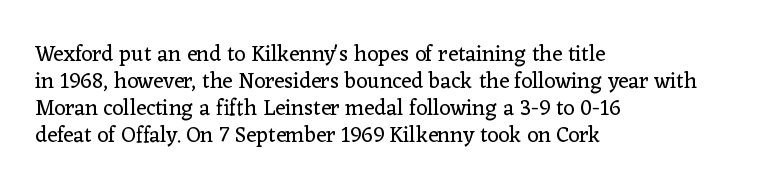
Honestly, the letter spacing is just normal — you wouldn't notice it. A student would call this left alignment; a typographer would say flush left, rag right. The font sits on the lighter half of the weight spectrum, regular included. Just letters on the line, the space beneath them empty.
